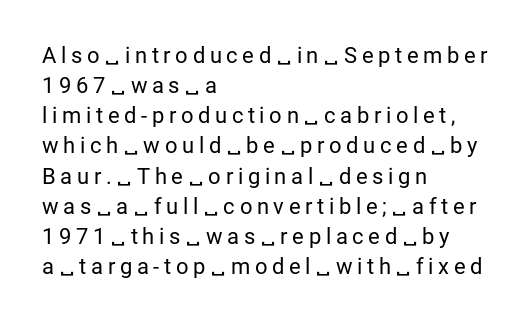
The image shows 22 px text type, upright; set left-aligned, normal line spacing (1.37x), unusually wide letter spacing (+0.21 em), not underlined.
